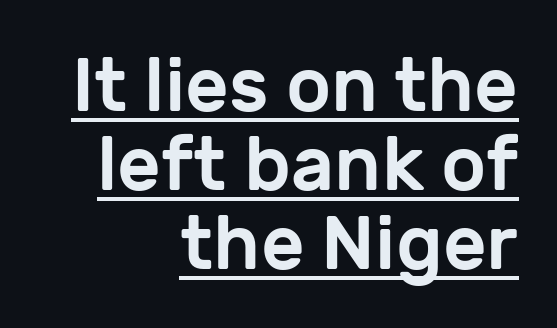
{"serif": "no", "italic": "no", "width": "normal", "stroke_contrast": "low", "x_height": "medium", "monospaced": "no", "underline": "yes", "align": "right", "line_spacing": "tight", "line_spacing_ratio": 1.04, "letter_spacing": "normal", "letter_spacing_em": 0.0, "glyph_px": 76}
